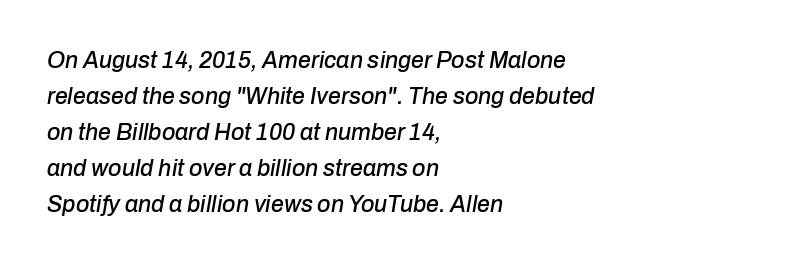
This block has exactly the height ordinary leading produces. Left-aligned paragraph, ragged on the right. Every character sits at an angle, as italics do. Nobody touched the tracking dial on this one. Each row of text sits above clean, open space.
